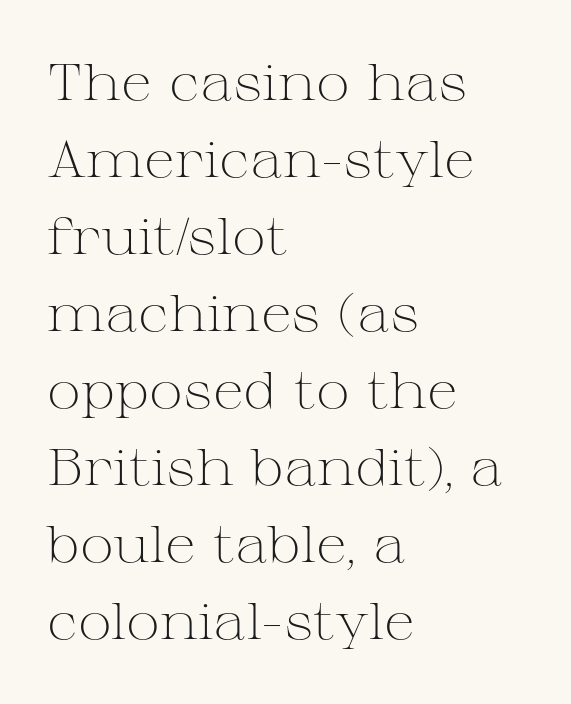
Q: Is the text bold? A: No.
Q: Is the text italic (slanted)? A: No, it is upright.
Q: Is the typeface a serif or a sans-serif typeface? A: Serif.
Q: Is the text underlined? A: No.
Q: How is the paragraph aligned? A: Left-aligned.
Q: Is the spacing between letters normal or unusually wide? A: Normal.
Q: Is the spacing between lines tight, normal or loose? A: Normal.
Q: Width (condensed, normal, or wide)? A: Wide.
Q: Stroke contrast? A: Medium.
Q: x-height? A: Medium.
Q: Monospaced? A: No.
